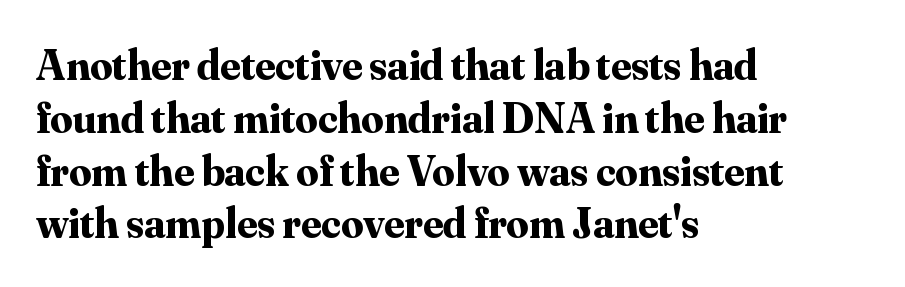
The image shows 44 px bold serif type, upright; set left-aligned, line spacing 1.2x, normal letter spacing, not underlined; medium stroke contrast and a small x-height.
